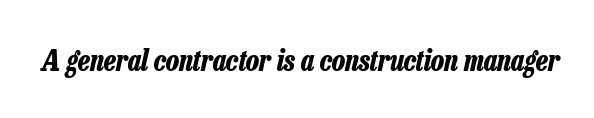
The image shows 29 px bold, condensed type, italic (leaning right); set normal letter spacing, not underlined; low stroke contrast and a medium x-height.
